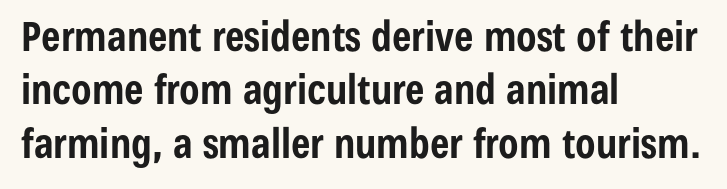
Q: Is the text bold? A: Yes.
Q: Is the text italic (slanted)? A: No, it is upright.
Q: Is the typeface a serif or a sans-serif typeface? A: Sans-serif.
Q: Is the text underlined? A: No.
Q: How is the paragraph aligned? A: Left-aligned.
Q: Is the spacing between letters normal or unusually wide? A: Normal.
Q: Is the spacing between lines tight, normal or loose? A: Normal.
Q: Width (condensed, normal, or wide)? A: Condensed.
Q: Stroke contrast? A: Low.
Q: x-height? A: Medium.
Q: Monospaced? A: No.
